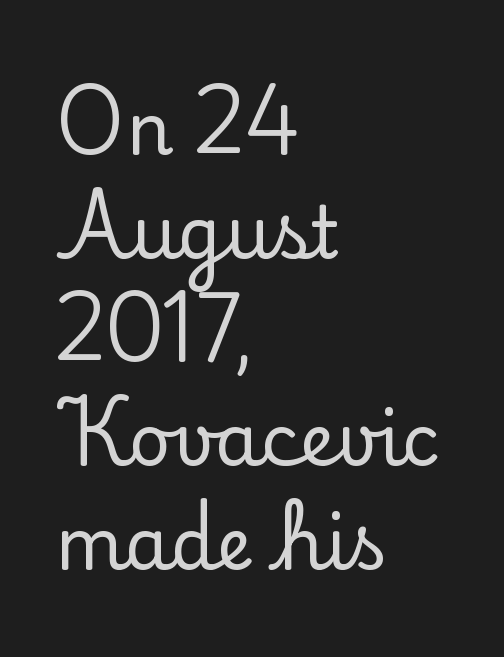
Q: Is the text italic (slanted)? A: No, it is upright.
Q: Is the typeface a serif or a sans-serif typeface? A: Serif.
Q: Is the text underlined? A: No.
Q: How is the paragraph aligned? A: Left-aligned.
Q: Is the spacing between letters normal or unusually wide? A: Normal.
Q: Is the spacing between lines tight, normal or loose? A: Normal.
Q: Width (condensed, normal, or wide)? A: Normal.
Q: Stroke contrast? A: Low.
Q: x-height? A: Small.
Q: Monospaced? A: No.
